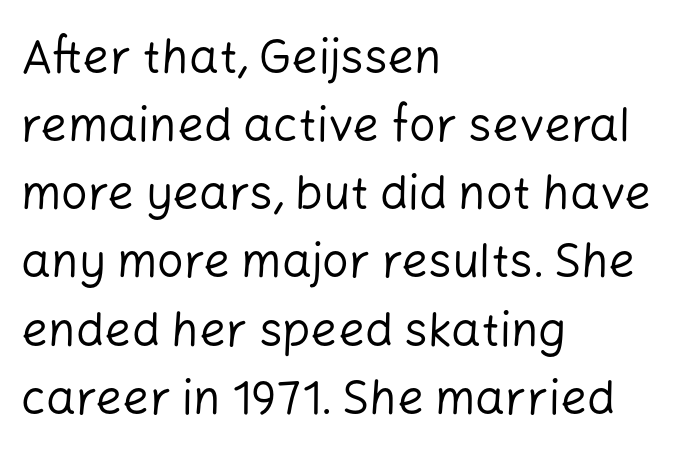
{"serif": "no", "italic": "no", "bold": "no", "weight": "regular", "width": "normal", "stroke_contrast": "low", "x_height": "medium", "monospaced": "no", "underline": "no", "align": "left", "line_spacing": "normal", "line_spacing_ratio": 1.45, "letter_spacing": "normal", "letter_spacing_em": 0.0, "glyph_px": 47}
